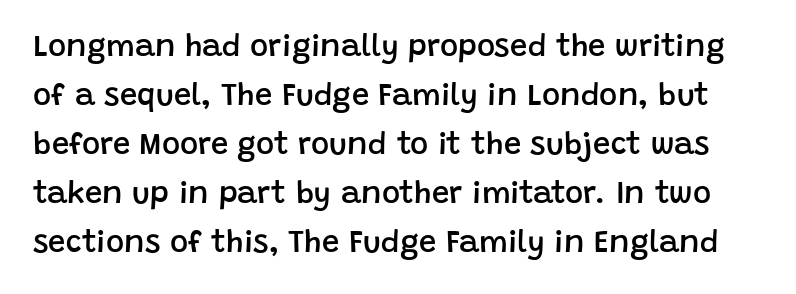
{"serif": "no", "italic": "no", "bold": "semi", "weight": "semibold", "width": "normal", "stroke_contrast": "low", "x_height": "large", "monospaced": "no", "underline": "no", "line_spacing": "normal", "line_spacing_ratio": 1.58, "letter_spacing": "normal", "letter_spacing_em": 0.0, "glyph_px": 31}
